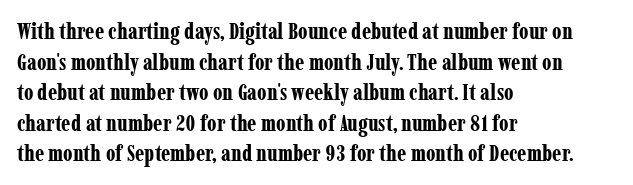
Q: Is the text bold? A: Yes.
Q: Is the text italic (slanted)? A: No, it is upright.
Q: Is the text underlined? A: No.
Q: How is the paragraph aligned? A: Left-aligned.
Q: Is the spacing between letters normal or unusually wide? A: Normal.
Q: Is the spacing between lines tight, normal or loose? A: Normal.
